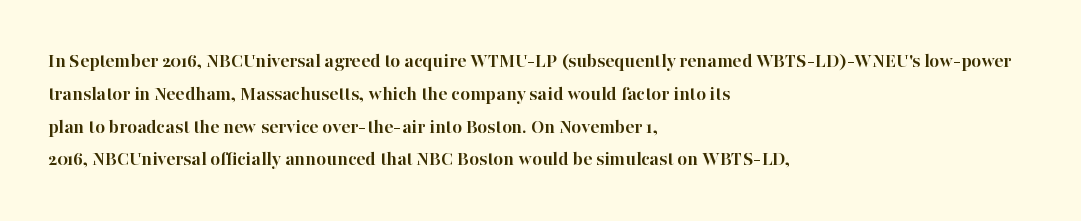
{"italic": "no", "bold": "yes", "underline": "no", "align": "left", "line_spacing": "normal", "line_spacing_ratio": 1.56, "letter_spacing": "normal", "letter_spacing_em": 0.0, "glyph_px": 21}
